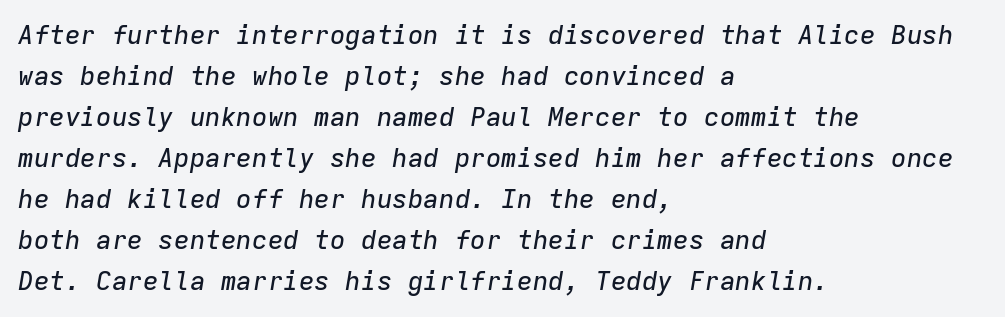
Has an underline been added? It has not. Would a proofreader flag this as italicized? Yes. Horizontal alignment here is leftward, the default for most running prose. Is the letter spacing exaggerated? No — it looks like the ordinary default.
